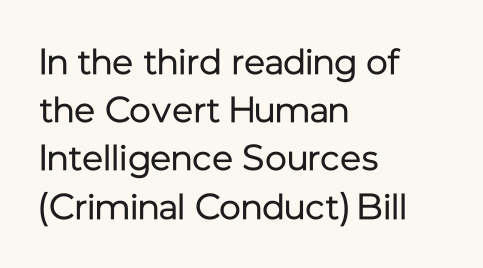
The image shows 36 px regular-weight sans-serif type, upright; set left-aligned, normal line spacing (1.34x), normal letter spacing, not underlined; low stroke contrast and a medium x-height.
